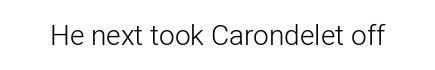
{"serif": "no", "italic": "no", "bold": "no", "weight": "light", "width": "normal", "stroke_contrast": "low", "x_height": "medium", "monospaced": "no", "underline": "no", "letter_spacing": "normal", "letter_spacing_em": 0.0, "glyph_px": 28}
